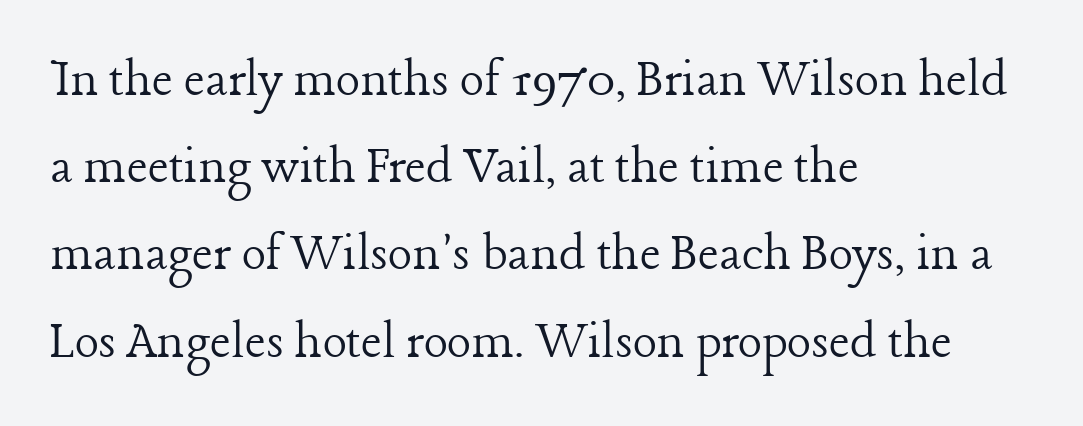
The image shows 57 px light serif type, upright; set left-aligned, normal line spacing (1.53x), normal letter spacing, not underlined; low stroke contrast and a medium x-height.
